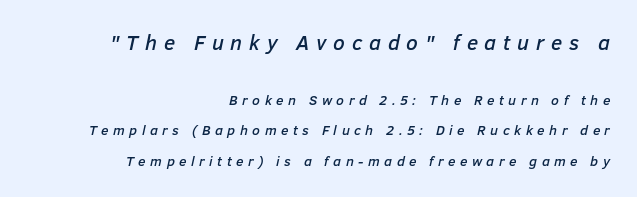
The image shows 21 px text type, italic (leaning right); set right-aligned, loose line spacing (2.16x), unusually wide letter spacing (+0.32 em), not underlined; the first (top) block is 1.5x larger.
